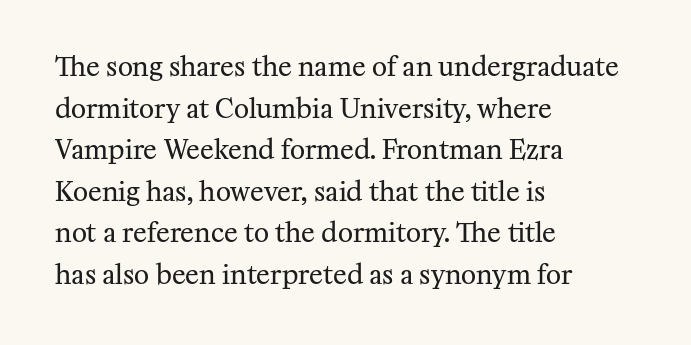
Q: Is the text bold? A: No.
Q: Is the text italic (slanted)? A: No, it is upright.
Q: Is the text underlined? A: No.
Q: How is the paragraph aligned? A: Left-aligned.
Q: Is the spacing between letters normal or unusually wide? A: Normal.
Q: Is the spacing between lines tight, normal or loose? A: Normal.
